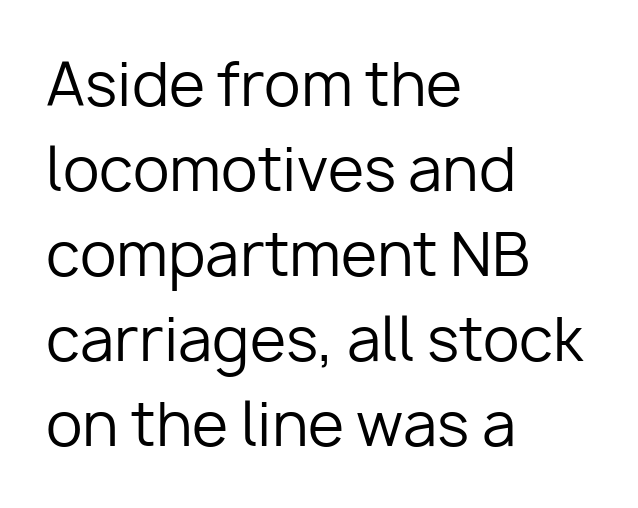
Q: Is the text bold? A: No.
Q: Is the text italic (slanted)? A: No, it is upright.
Q: Is the typeface a serif or a sans-serif typeface? A: Sans-serif.
Q: Is the text underlined? A: No.
Q: How is the paragraph aligned? A: Left-aligned.
Q: Is the spacing between letters normal or unusually wide? A: Normal.
Q: Is the spacing between lines tight, normal or loose? A: Normal.
Q: Width (condensed, normal, or wide)? A: Normal.
Q: Stroke contrast? A: Low.
Q: x-height? A: Medium.
Q: Monospaced? A: No.
